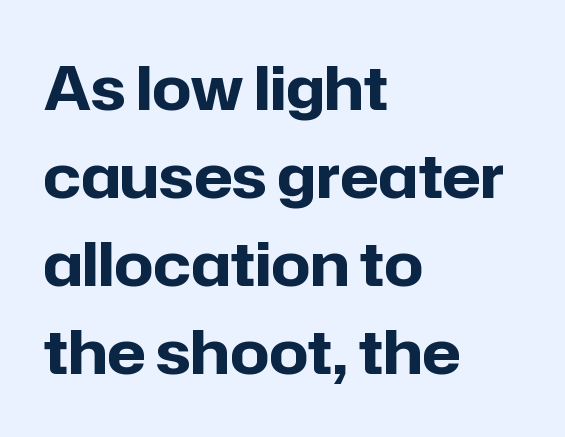
Q: Is the text bold? A: Yes.
Q: Is the text italic (slanted)? A: No, it is upright.
Q: Is the typeface a serif or a sans-serif typeface? A: Sans-serif.
Q: Is the text underlined? A: No.
Q: How is the paragraph aligned? A: Left-aligned.
Q: Is the spacing between letters normal or unusually wide? A: Normal.
Q: Is the spacing between lines tight, normal or loose? A: Normal.
Q: Width (condensed, normal, or wide)? A: Normal.
Q: Stroke contrast? A: Low.
Q: x-height? A: Medium.
Q: Monospaced? A: No.
